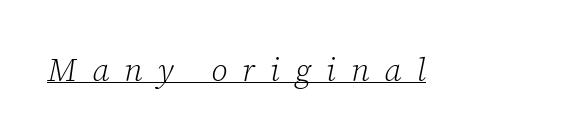
Beneath each row of characters lies a ruled line. The tracking reads as deliberately expanded to a designer's eye. Would a proofreader flag this as italicized? Yes. Stems here are at most as thick as an everyday book face. These lines are rendered in a variable-pitch font. Does the type have serifs? Yes, each stem ends in a small foot.
